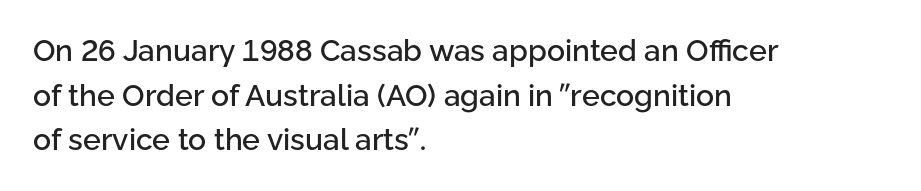
{"serif": "no", "italic": "no", "width": "normal", "stroke_contrast": "low", "x_height": "medium", "monospaced": "no", "underline": "no", "align": "left", "line_spacing": "normal", "line_spacing_ratio": 1.49, "letter_spacing": "normal", "letter_spacing_em": 0.0, "glyph_px": 30}
